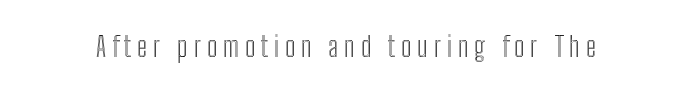
Each letter keeps its own natural width here, so spacing adapts to shape. The space directly below the letters is spotless. Caption: expanded tracking, letters set apart. Notice how the stems are strictly vertical — no italics here.
